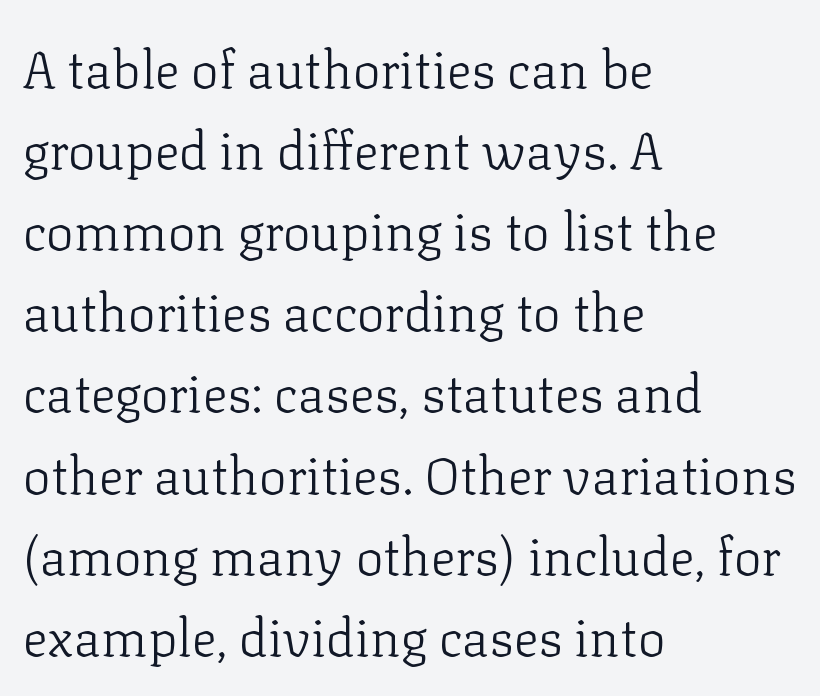
Leading: standard. The rendering keeps characters at their native spacing. Each row of text sits above clean, open space. Examine the stroke ends and you'll spot serifs.
